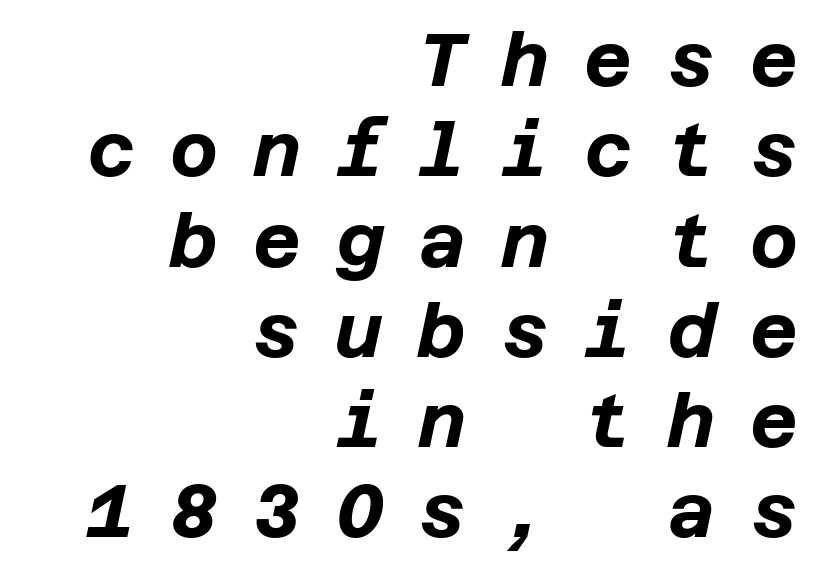
Words float on clear page, feet unadorned. If you drew a ruler down the right edge, every line would touch it. How heavy is the stroke? Heavy — this is a bold. The passage shown has open, widely tracked lettering throughout.
